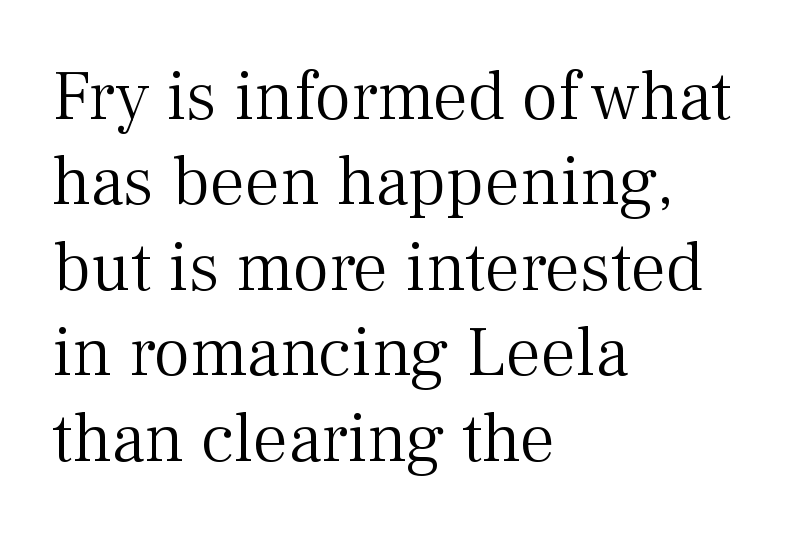
Q: Is the text bold? A: No.
Q: Is the text italic (slanted)? A: No, it is upright.
Q: Is the typeface a serif or a sans-serif typeface? A: Serif.
Q: Is the text underlined? A: No.
Q: How is the paragraph aligned? A: Left-aligned.
Q: Is the spacing between letters normal or unusually wide? A: Normal.
Q: Width (condensed, normal, or wide)? A: Normal.
Q: Stroke contrast? A: Medium.
Q: x-height? A: Medium.
Q: Monospaced? A: No.
